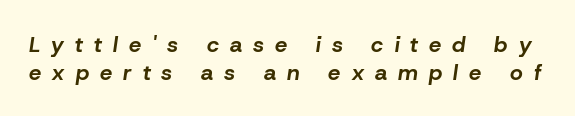
The image shows 22 px bold type, italic (leaning right); set normal line spacing (1.26x), unusually wide letter spacing (+0.5 em), not underlined.
